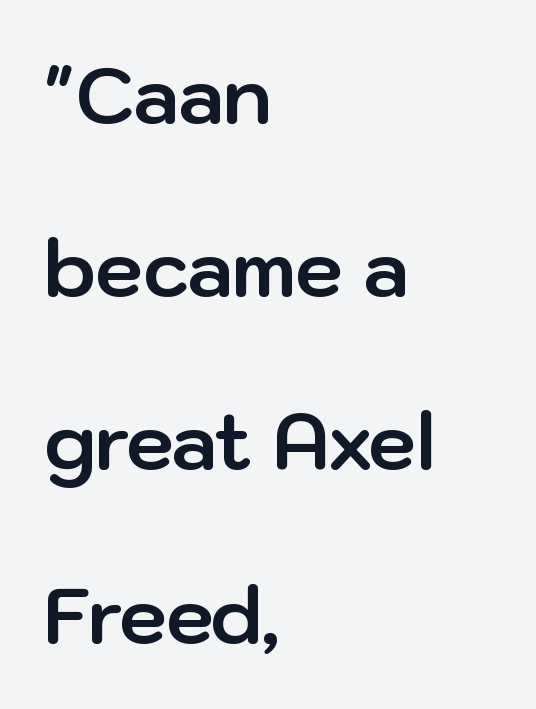
Q: Is the text bold? A: Yes.
Q: Is the text italic (slanted)? A: No, it is upright.
Q: Is the typeface a serif or a sans-serif typeface? A: Sans-serif.
Q: Is the text underlined? A: No.
Q: How is the paragraph aligned? A: Left-aligned.
Q: Is the spacing between letters normal or unusually wide? A: Normal.
Q: Is the spacing between lines tight, normal or loose? A: Loose.
Q: Width (condensed, normal, or wide)? A: Normal.
Q: Stroke contrast? A: Low.
Q: x-height? A: Medium.
Q: Monospaced? A: No.
